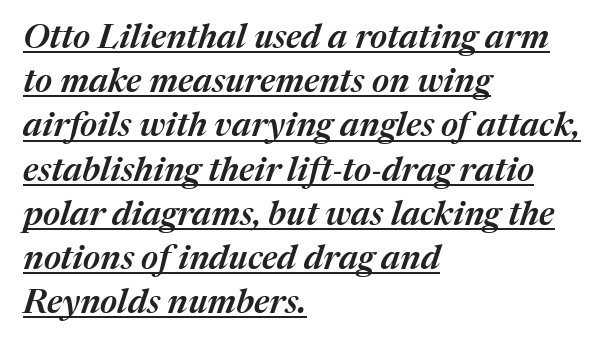
{"italic": "yes", "lean": "right", "slant_degrees": 17, "bold": "semi", "weight": "semibold", "width": "normal", "stroke_contrast": "medium", "x_height": "medium", "monospaced": "no", "underline": "yes", "align": "left", "line_spacing": "normal", "line_spacing_ratio": 1.3, "letter_spacing": "normal", "letter_spacing_em": 0.0, "glyph_px": 34}
